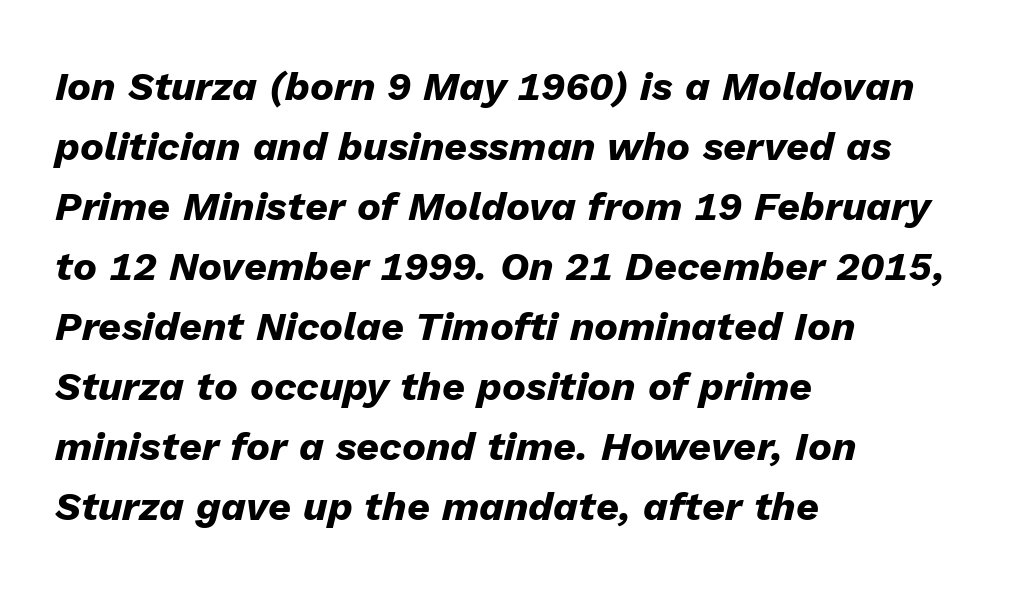
The passage shown leans; its letterforms are oblique. Short and long lines alike share a common starting point at left. These lines are rendered in a variable-pitch font. A typesetter would call this zero additional tracking.
